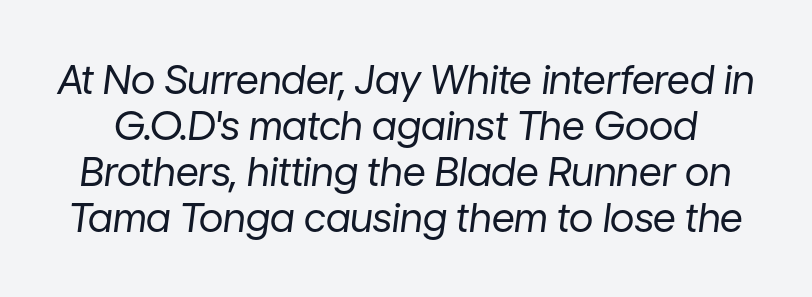
The image shows 40 px regular-weight type, italic (leaning right); set tight line spacing (1.15x), normal letter spacing, not underlined; low stroke contrast and a medium x-height.
